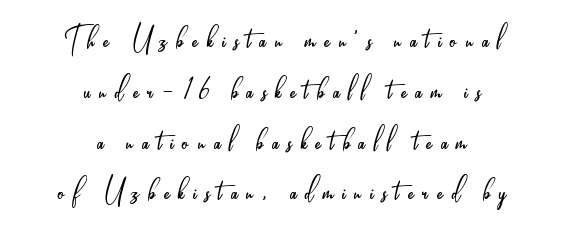
Q: Is the text bold? A: No.
Q: Is the text italic (slanted)? A: Yes.
Q: Is the typeface a serif or a sans-serif typeface? A: Sans-serif.
Q: Is the text underlined? A: No.
Q: How is the paragraph aligned? A: Centered.
Q: Is the spacing between letters normal or unusually wide? A: Unusually wide.
Q: Is the spacing between lines tight, normal or loose? A: Normal.
Q: Width (condensed, normal, or wide)? A: Condensed.
Q: Stroke contrast? A: Low.
Q: x-height? A: Small.
Q: Monospaced? A: No.
